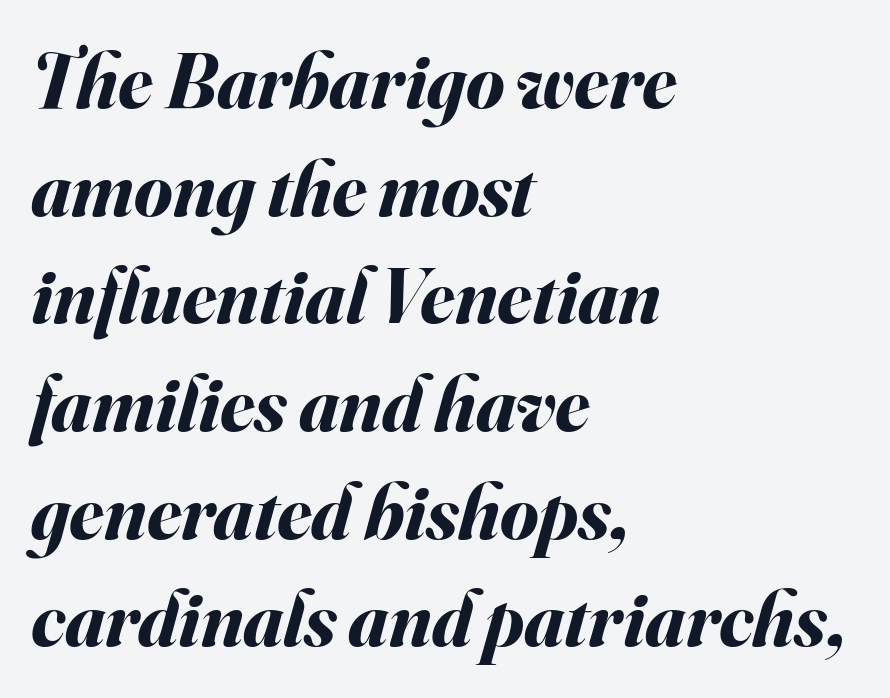
Q: Is the text bold? A: Yes.
Q: Is the text italic (slanted)? A: Yes, it leans right by about 16 degrees.
Q: Is the text underlined? A: No.
Q: How is the paragraph aligned? A: Left-aligned.
Q: Is the spacing between letters normal or unusually wide? A: Normal.
Q: Is the spacing between lines tight, normal or loose? A: Normal.
Q: Width (condensed, normal, or wide)? A: Normal.
Q: Stroke contrast? A: Medium.
Q: x-height? A: Small.
Q: Monospaced? A: No.
